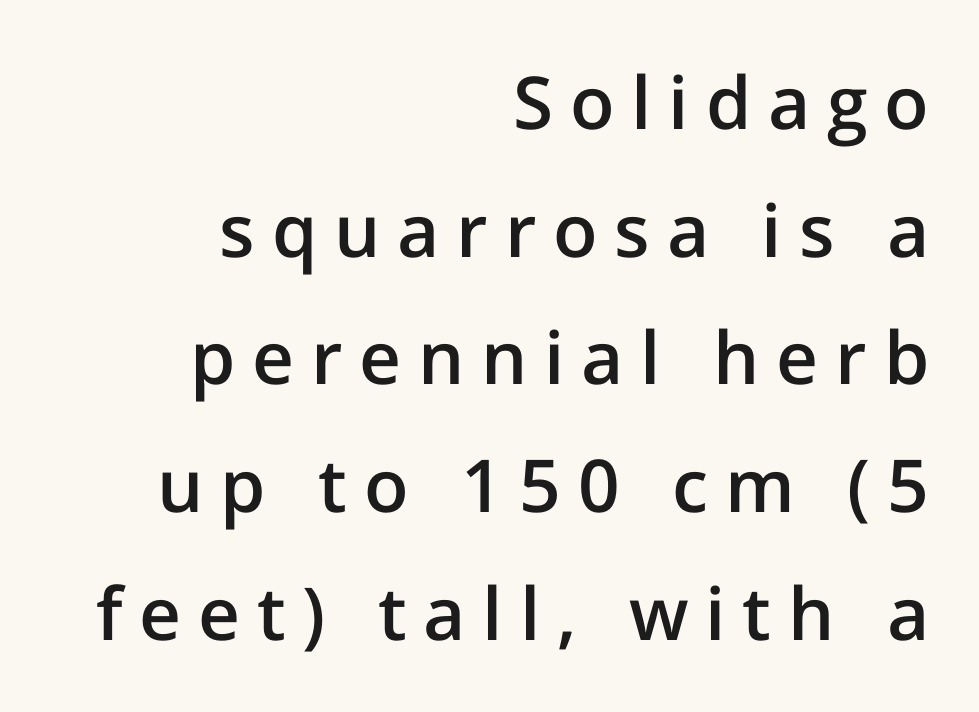
Q: Is the text bold? A: Semi-bold.
Q: Is the text italic (slanted)? A: No, it is upright.
Q: Is the typeface a serif or a sans-serif typeface? A: Sans-serif.
Q: Is the text underlined? A: No.
Q: How is the paragraph aligned? A: Right-aligned.
Q: Is the spacing between letters normal or unusually wide? A: Unusually wide.
Q: Width (condensed, normal, or wide)? A: Normal.
Q: Stroke contrast? A: Low.
Q: x-height? A: Medium.
Q: Monospaced? A: No.
